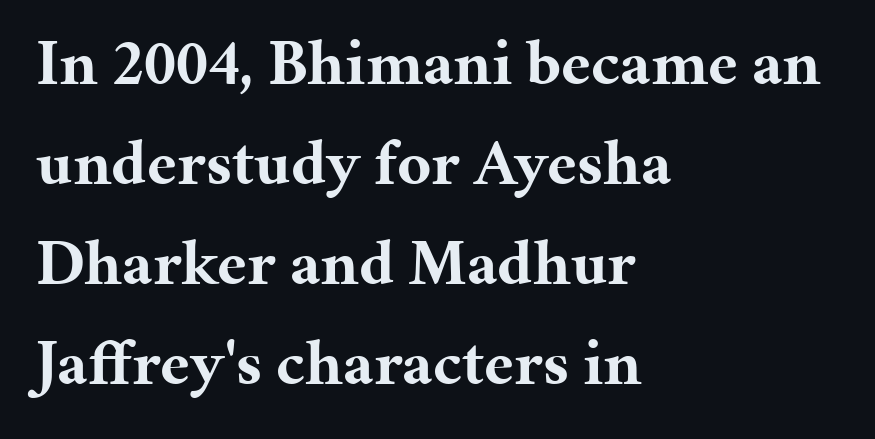
{"serif": "yes", "italic": "no", "bold": "yes", "weight": "bold", "width": "normal", "stroke_contrast": "medium", "x_height": "medium", "monospaced": "no", "underline": "no", "align": "left", "line_spacing": "normal", "line_spacing_ratio": 1.54, "letter_spacing": "normal", "letter_spacing_em": 0.0, "glyph_px": 65}
